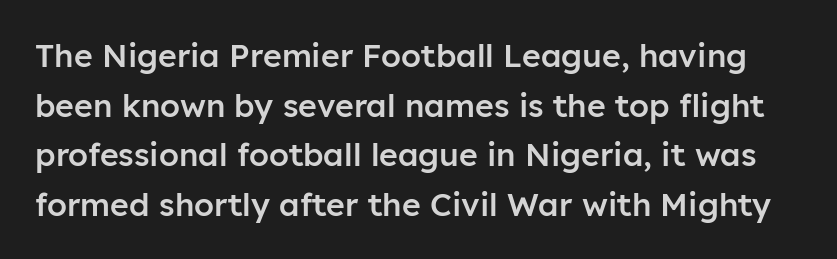
Notice the strokes are somewhat thickened but not fully heavy: this is a semibold. These lines are rendered in a variable-pitch font. Each row of text sits above clean, open space. Grotesque or geometric, the face here clearly has no serifs.
